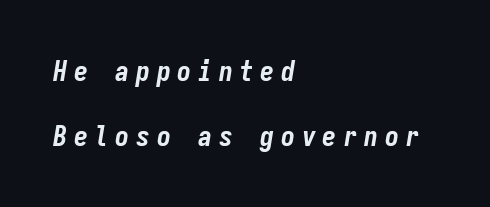
The image shows 28 px bold, condensed type, italic (leaning right), monospaced; set left-aligned, loose line spacing (2.32x), unusually wide letter spacing (+0.24 em), not underlined; low stroke contrast and a medium x-height.
